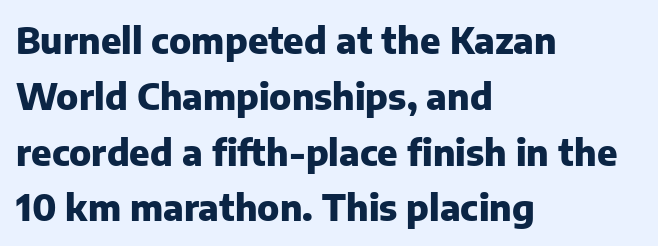
Q: Is the text bold? A: Yes.
Q: Is the text italic (slanted)? A: No, it is upright.
Q: Is the typeface a serif or a sans-serif typeface? A: Sans-serif.
Q: Is the text underlined? A: No.
Q: How is the paragraph aligned? A: Left-aligned.
Q: Is the spacing between letters normal or unusually wide? A: Normal.
Q: Is the spacing between lines tight, normal or loose? A: Normal.
Q: Width (condensed, normal, or wide)? A: Normal.
Q: Stroke contrast? A: Low.
Q: x-height? A: Medium.
Q: Monospaced? A: No.
